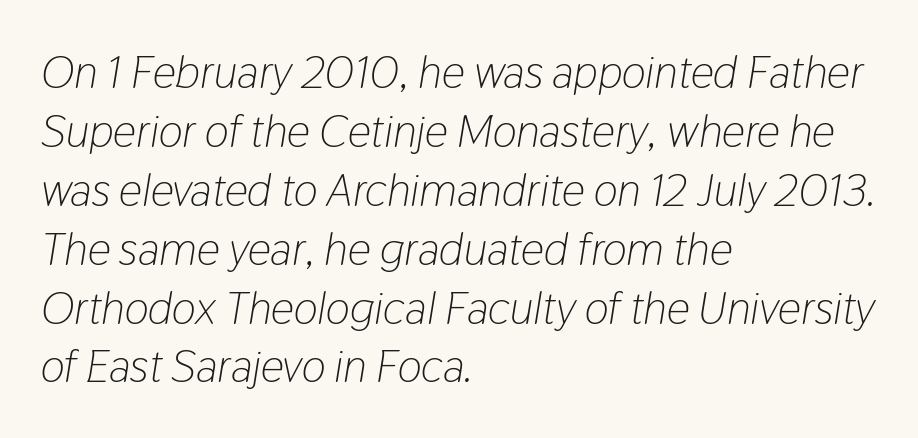
The image shows 46 px light, condensed type, italic (leaning right); set left-aligned, normal line spacing (1.28x), normal letter spacing, not underlined; low stroke contrast and a medium x-height.
